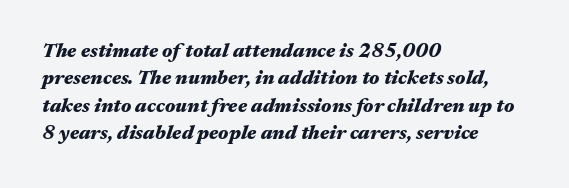
The rendering anchors every line to the left-hand side. Students, observe: this is what conventionally led text looks like. An italicized treatment has been applied to the whole sample. As a designer I'd log this as weight 700, bold.
